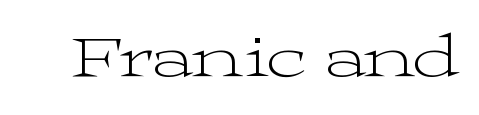
A typesetter would call this proportional, since set widths differ per character. The string is rendered with underlining switched off. This is roman type, the default non-slanted kind. A quiet, ordinary-to-light weight characterises the typeface.
